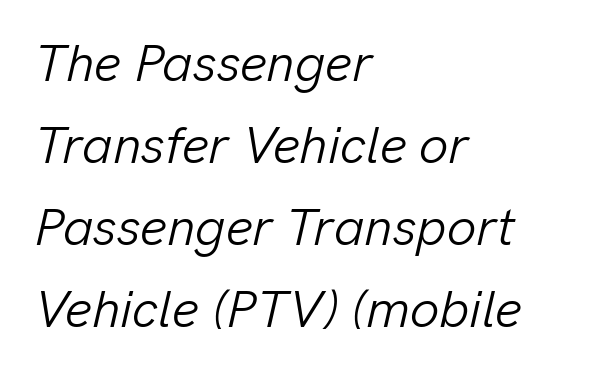
The baseline area is clear. Here the designer chose a conventional face with non-uniform glyph widths. Honestly, the row spacing looks completely unremarkable. Italic: yes, the glyphs are oblique. The paragraph shown leans on its left margin. Compared with a typical body face, this is equally light or lighter still.
